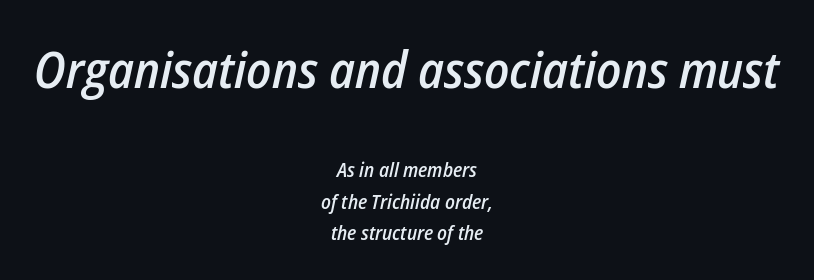
The string is rendered with underlining switched off. Each line is balanced around a shared central axis. The rendering keeps characters at their native spacing. Regular leading.
